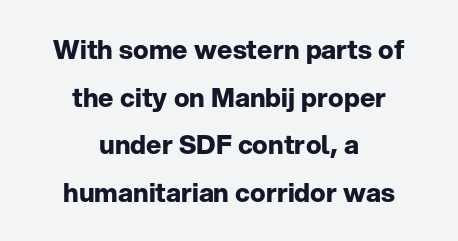
Between one letter and the next there's only the usual sliver of space. The font's upright variant was chosen for this text. The rag falls on both sides of this text block equally. The glyphs are unaccompanied by any horizontal stroke below them. As a designer I'd log this as weight 700, bold.
